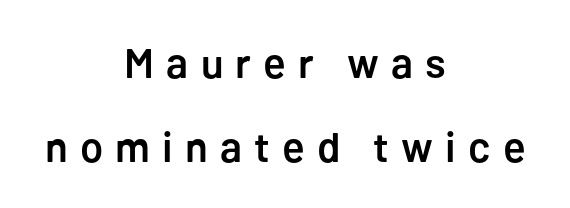
Q: Is the text bold? A: Semi-bold.
Q: Is the text italic (slanted)? A: No, it is upright.
Q: Is the typeface a serif or a sans-serif typeface? A: Sans-serif.
Q: Is the text underlined? A: No.
Q: How is the paragraph aligned? A: Centered.
Q: Is the spacing between letters normal or unusually wide? A: Unusually wide.
Q: Is the spacing between lines tight, normal or loose? A: Loose.
Q: Width (condensed, normal, or wide)? A: Normal.
Q: Stroke contrast? A: Low.
Q: x-height? A: Medium.
Q: Monospaced? A: No.
